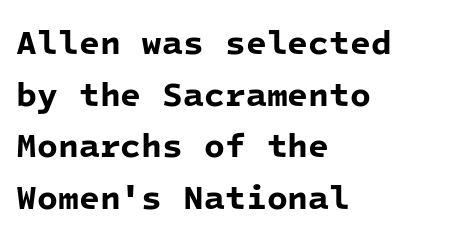
{"serif": "no", "bold": "yes", "weight": "bold", "width": "normal", "stroke_contrast": "low", "x_height": "medium", "monospaced": "yes", "underline": "no", "align": "left", "line_spacing": "normal", "line_spacing_ratio": 1.52, "letter_spacing": "normal", "letter_spacing_em": 0.0, "glyph_px": 34}
